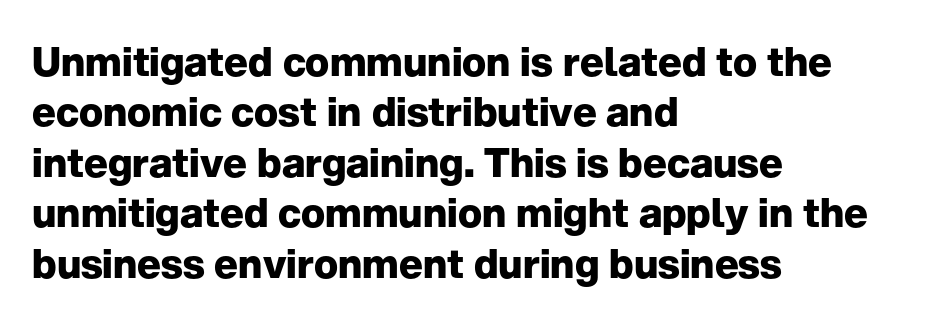
{"serif": "no", "italic": "no", "bold": "yes", "weight": "heavy", "width": "normal", "stroke_contrast": "low", "x_height": "medium", "monospaced": "no", "underline": "no", "align": "left", "line_spacing": "normal", "line_spacing_ratio": 1.26, "letter_spacing": "normal", "letter_spacing_em": 0.0, "glyph_px": 40}
